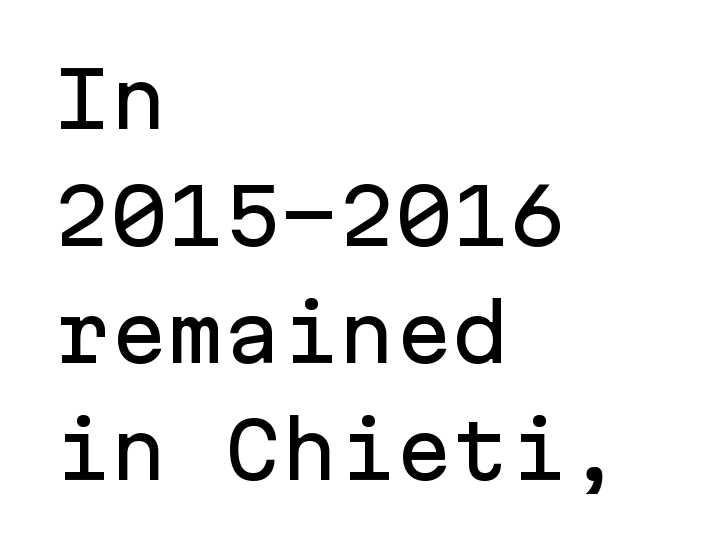
The image shows 76 px sans-serif type, upright, monospaced; set left-aligned, normal line spacing (1.54x), normal letter spacing, not underlined; low stroke contrast and a medium x-height.
